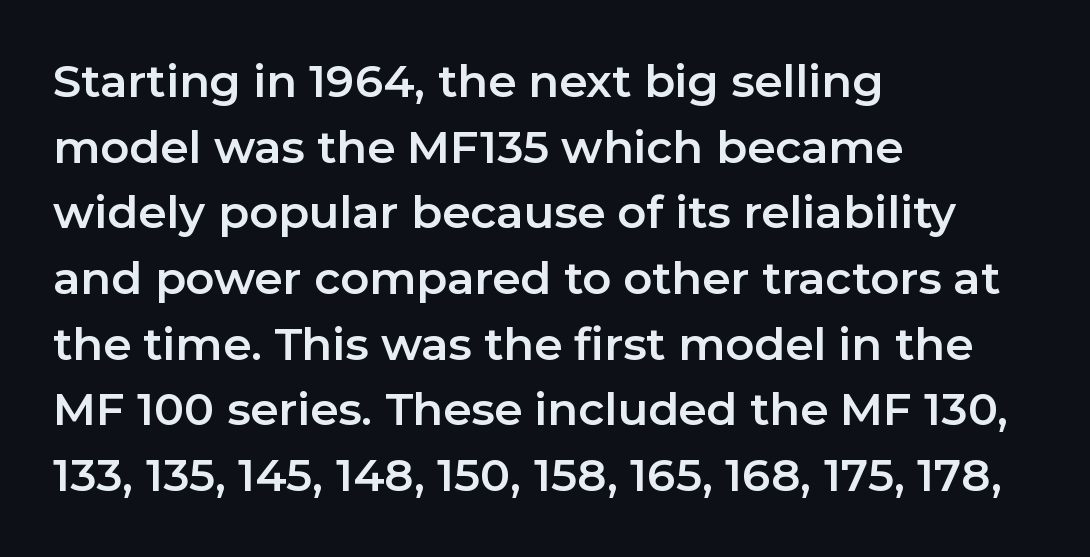
Letterform terminals end flat and unadorned throughout the passage. The face used here is rendered with its standard letterfit. It's the straight-up-and-down kind of type. Words float on clear page, feet unadorned. The paragraph has a hard left edge and a soft right edge.
